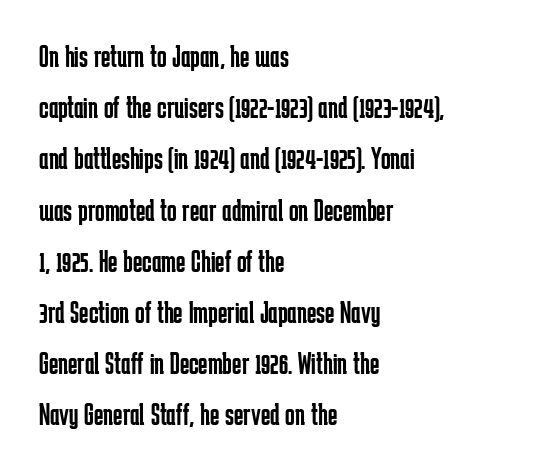
Q: Is the text bold? A: No.
Q: Is the text italic (slanted)? A: No, it is upright.
Q: Is the typeface a serif or a sans-serif typeface? A: Sans-serif.
Q: Is the text underlined? A: No.
Q: How is the paragraph aligned? A: Left-aligned.
Q: Is the spacing between letters normal or unusually wide? A: Normal.
Q: Is the spacing between lines tight, normal or loose? A: Normal.
Q: Width (condensed, normal, or wide)? A: Condensed.
Q: Stroke contrast? A: Low.
Q: x-height? A: Medium.
Q: Monospaced? A: No.
